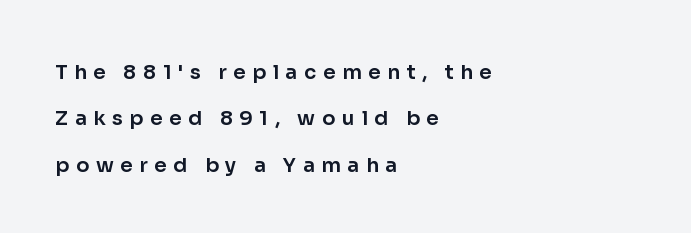
{"italic": "no", "underline": "no", "align": "left", "line_spacing": "loose", "line_spacing_ratio": 2.32, "letter_spacing": "wide", "letter_spacing_em": 0.33, "glyph_px": 20}
